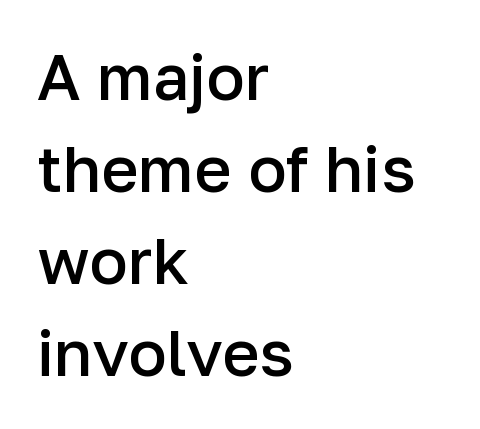
The image shows 64 px semibold sans-serif type, upright; set left-aligned, normal line spacing (1.44x), normal letter spacing, not underlined; low stroke contrast and a medium x-height.
